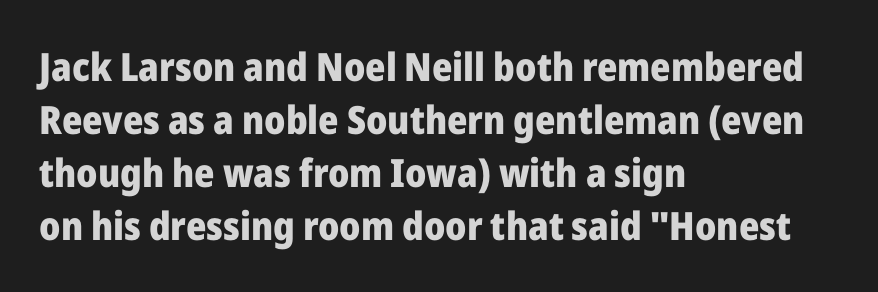
The passage shown has conventional tracking throughout. Bold? Absolutely — the strokes are thick and heavy. What's the leading like? Ordinary, nothing unusual. The lines are quadded left. A typesetter would call this proportional, since set widths differ per character.
